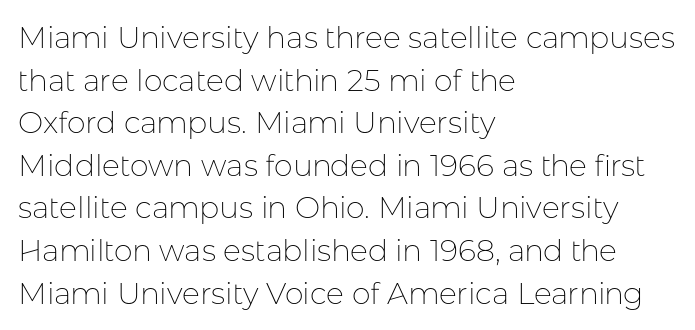
The image shows 30 px thin sans-serif type, upright; set left-aligned, normal line spacing (1.42x), normal letter spacing, not underlined; low stroke contrast and a medium x-height.
